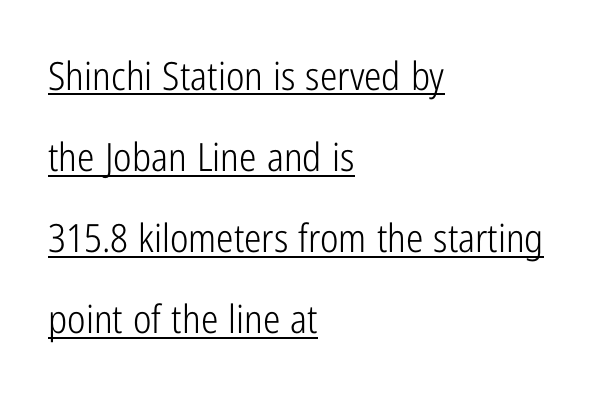
Where is the straight margin? On the left. A roman cut, with each character standing at attention. The face used here is proportionally spaced, like ordinary book or web type. The rendering keeps characters at their native spacing.
